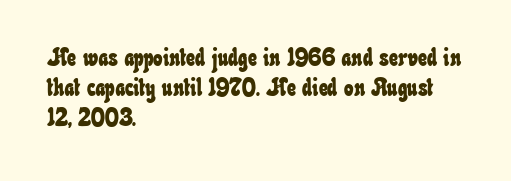
The image shows 25 px text type; set left-aligned, line spacing 1.21x, normal letter spacing, not underlined.
